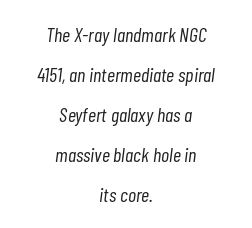
{"italic": "yes", "lean": "right", "slant_degrees": 7, "bold": "no", "underline": "no", "align": "center", "line_spacing": "loose", "line_spacing_ratio": 2.0, "letter_spacing": "normal", "letter_spacing_em": 0.0, "glyph_px": 20}
